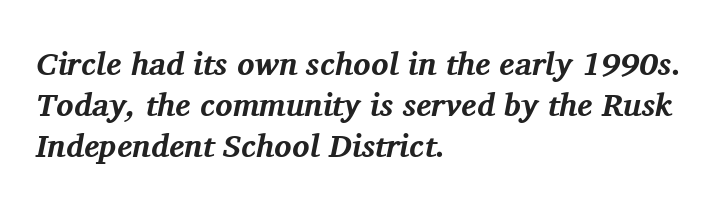
{"serif": "yes", "italic": "yes", "lean": "right", "slant_degrees": 11, "bold": "yes", "weight": "bold", "width": "normal", "stroke_contrast": "medium", "x_height": "medium", "monospaced": "no", "underline": "no", "align": "left", "line_spacing": "normal", "line_spacing_ratio": 1.28, "letter_spacing": "normal", "letter_spacing_em": 0.0, "glyph_px": 32}
